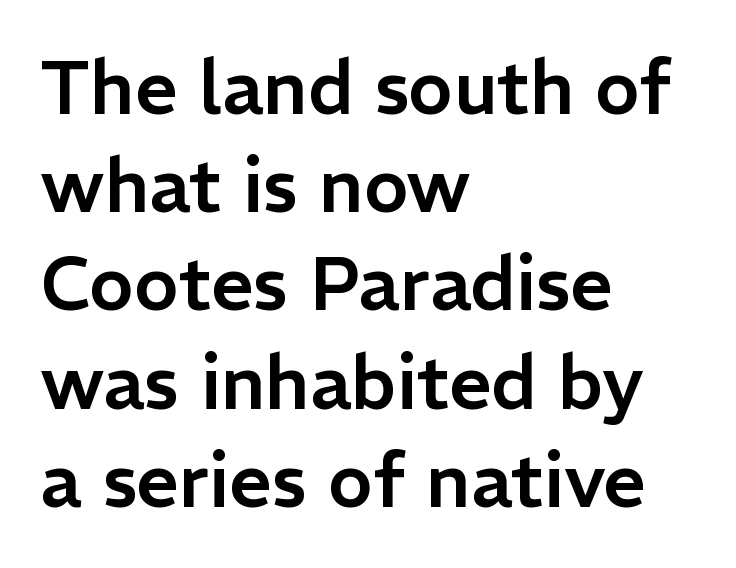
{"serif": "no", "italic": "no", "width": "normal", "stroke_contrast": "low", "x_height": "medium", "monospaced": "no", "underline": "no", "align": "left", "line_spacing": "normal", "line_spacing_ratio": 1.31, "letter_spacing": "normal", "letter_spacing_em": 0.0, "glyph_px": 75}
